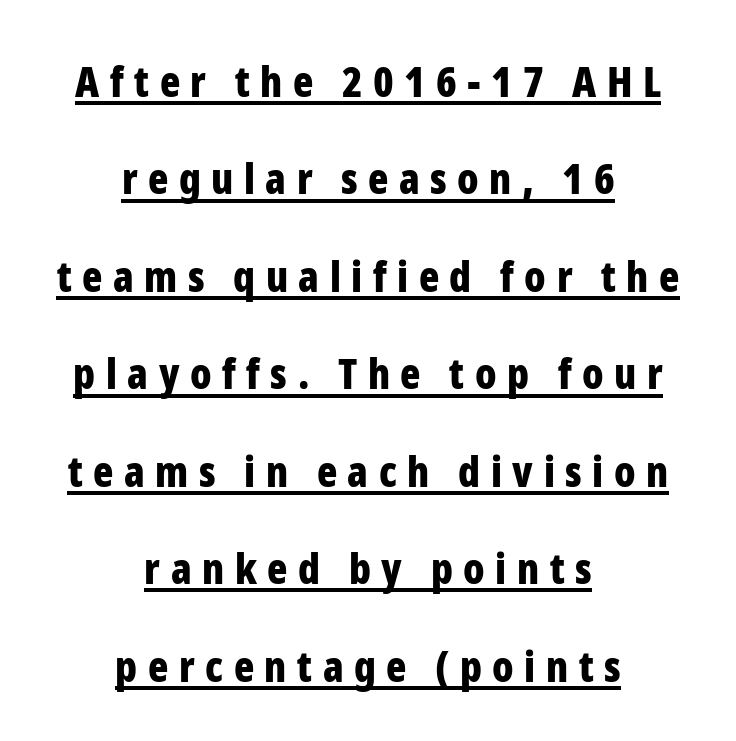
A sans-serif font was chosen for this passage. This sample has the flowing, uneven cadence of proportional lettering. Caption: expanded tracking, letters set apart. How heavy is the stroke? Heavy — this is a bold. What decoration does the sample have? An underline.
